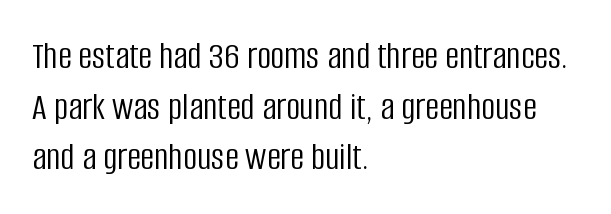
{"serif": "no", "italic": "no", "bold": "no", "weight": "light", "width": "condensed", "stroke_contrast": "low", "x_height": "large", "monospaced": "no", "underline": "no", "align": "left", "line_spacing": "normal", "line_spacing_ratio": 1.3, "letter_spacing": "normal", "letter_spacing_em": 0.0, "glyph_px": 39}
